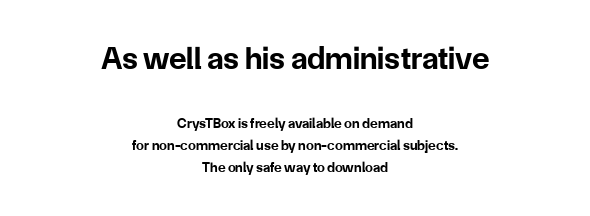
Nobody drew a line under any word here. The rows are spaced the way most documents space them. In terms of letterform style, serifs are entirely absent. Teacher's note: observe the equal gaps on both sides — that is centered alignment. Italic: no, the glyphs are upright roman.
